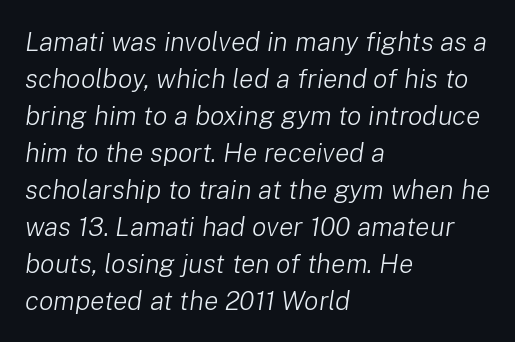
{"italic": "yes", "lean": "right", "slant_degrees": 8, "bold": "no", "underline": "no", "align": "left", "line_spacing": "normal", "line_spacing_ratio": 1.37, "letter_spacing": "normal", "letter_spacing_em": 0.0, "glyph_px": 27}
